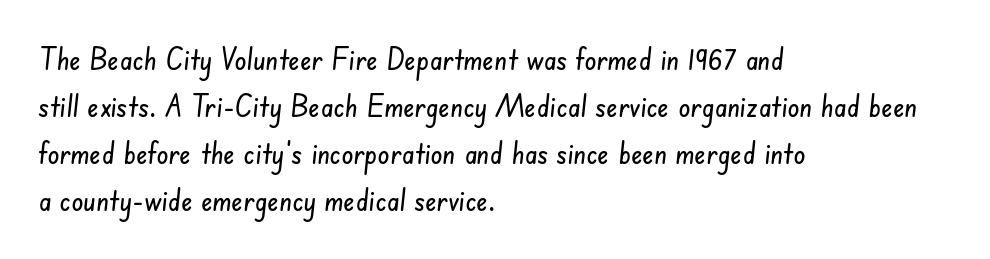
The image shows 30 px condensed sans-serif type; set left-aligned, normal line spacing (1.57x), normal letter spacing, not underlined; low stroke contrast and a small x-height.
